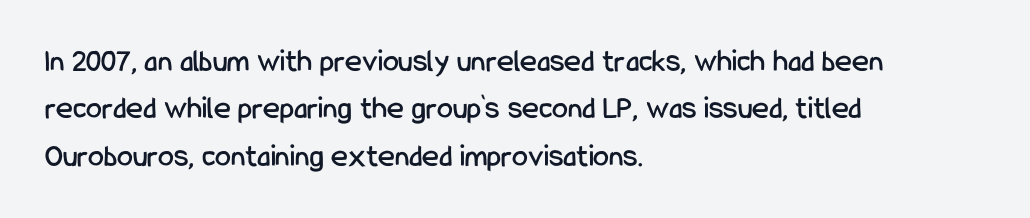
The image shows 32 px condensed sans-serif type, upright; set left-aligned, normal line spacing (1.48x), normal letter spacing, not underlined; low stroke contrast and a medium x-height.
